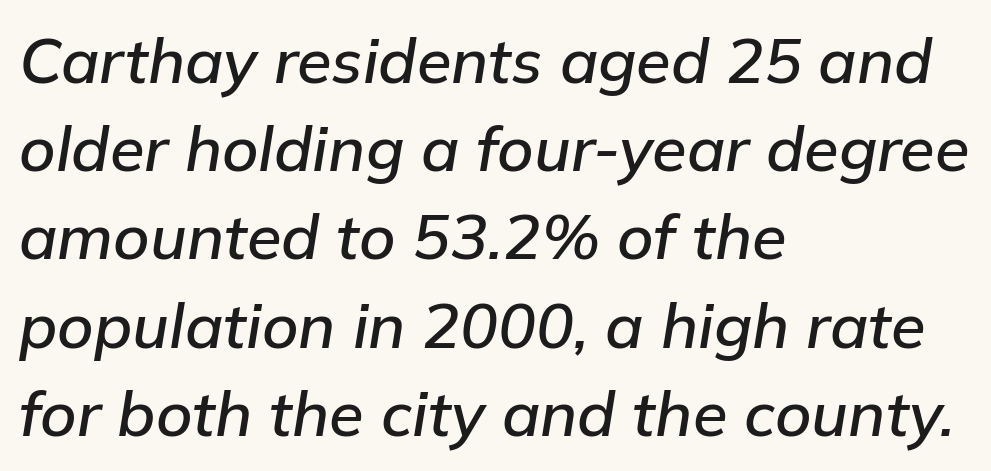
The image shows 63 px text type, italic (leaning right); set left-aligned, normal line spacing (1.4x), normal letter spacing, not underlined; low stroke contrast and a medium x-height.
